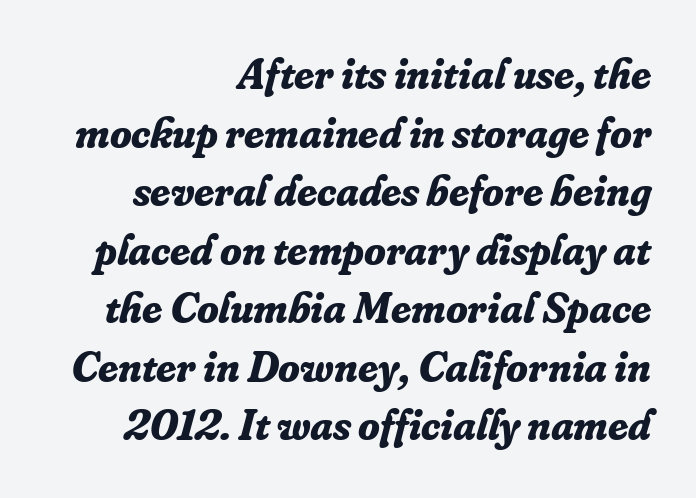
If you measured baseline to baseline, you'd find a middling distance. Caption: multi-line text, flush right, ragged left. Looks like regular typesetting: each glyph gets only the width it needs. This sample uses plain, unmodified letter spacing. The typography opts for an oblique posture over an upright one. How heavy is the stroke? Heavy — this is a bold.
